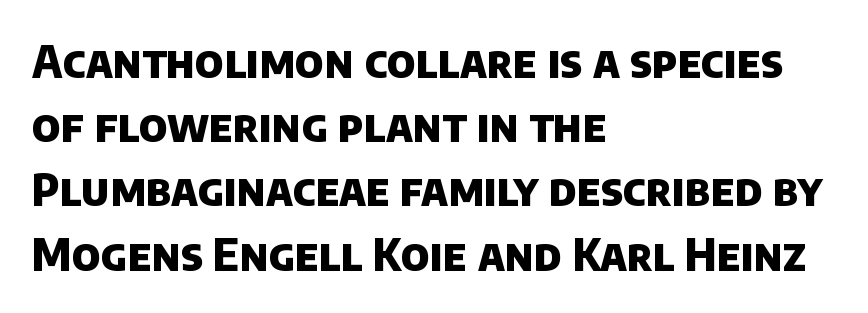
Q: Is the text bold? A: Yes.
Q: Is the typeface a serif or a sans-serif typeface? A: Sans-serif.
Q: Is the text underlined? A: No.
Q: How is the paragraph aligned? A: Left-aligned.
Q: Is the spacing between letters normal or unusually wide? A: Normal.
Q: Is the spacing between lines tight, normal or loose? A: Normal.
Q: Width (condensed, normal, or wide)? A: Normal.
Q: Stroke contrast? A: Low.
Q: x-height? A: Large.
Q: Monospaced? A: No.
